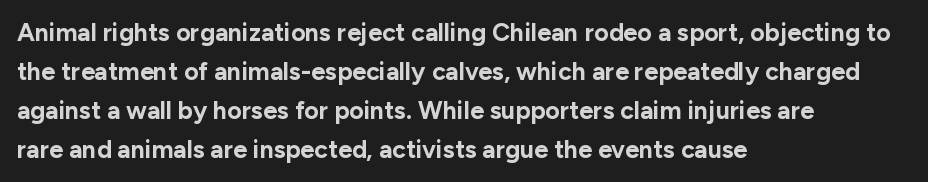
The image shows 25 px bold type, upright; set left-aligned, normal line spacing (1.56x), normal letter spacing, not underlined.
